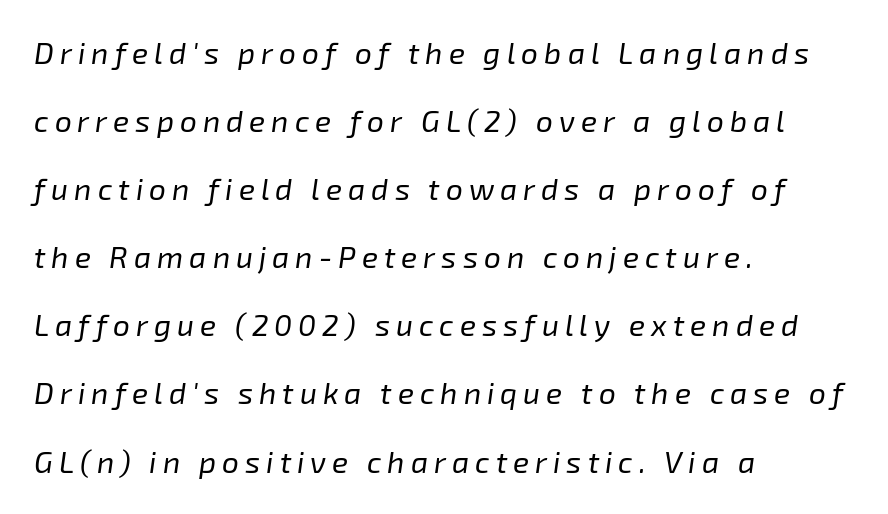
The image shows 30 px regular-weight type, italic (leaning right); set left-aligned, loose line spacing (2.27x), unusually wide letter spacing (+0.2 em), not underlined; low stroke contrast and a medium x-height.
